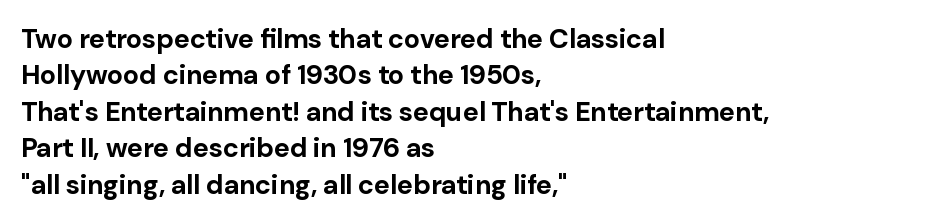
The lettering stays uniformly vertical, giving the passage a roman look. Letters rest on an invisible, unmarked baseline. This block has exactly the height ordinary leading produces. Spacing between characters is what you'd get straight out of the box. Notice how thick the strokes are: this is what a full bold looks like.
